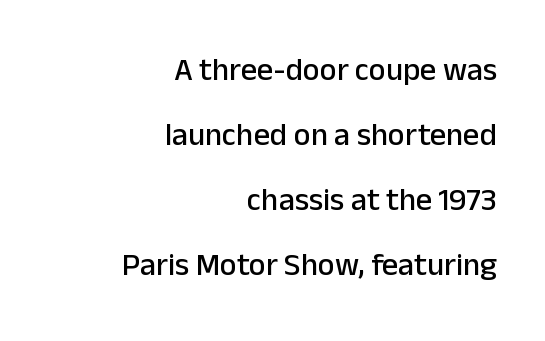
The image shows 32 px sans-serif type, upright; set right-aligned, loose line spacing (2.03x), normal letter spacing, not underlined; low stroke contrast and a medium x-height.
